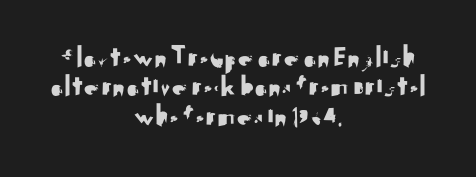
These lines are rendered in a variable-pitch font. What kind of face is this? One without serifs — a sans. Horizontal bands of white between lines are thin slivers. The typesetter chose a symmetrical, centered arrangement here. Posture: upright roman.
